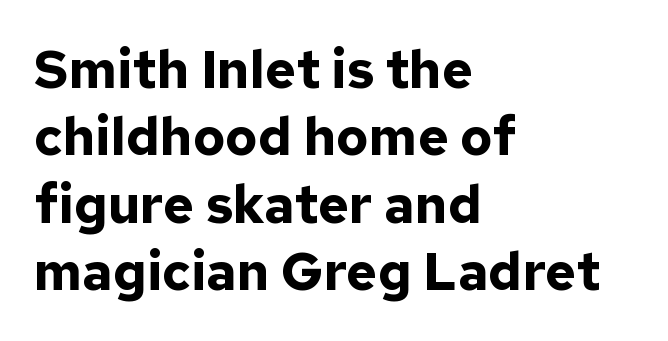
Normally led — the rows are evenly, conventionally spaced. This is sans-serif lettering, the kind often seen on screens and signage. The passage shown is typed in a proportional face where columns would drift. Typeset ragged right — the left edge is the straight one.
